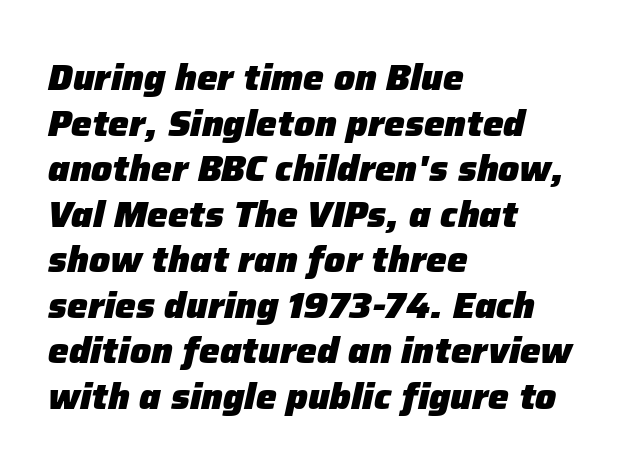
The setting favours the left margin, as ordinary paragraphs usually do. Notice how the stems are inclined rather than vertical — that's the hallmark of italics. Descenders hang freely into open space. Here the designer chose a conventional face with non-uniform glyph widths. The tracking reads as untouched default to a designer's eye. Thick stems and heavy bowls — unmistakably bold.
